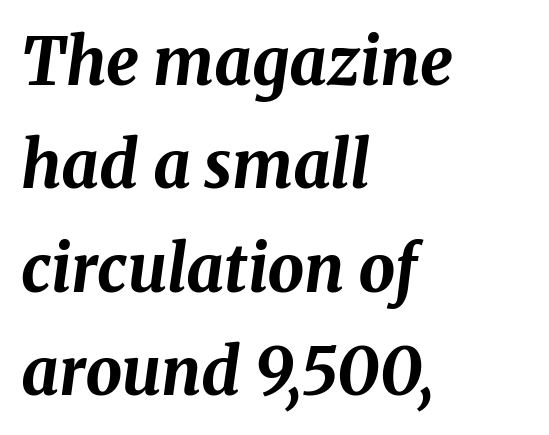
Q: Is the text bold? A: Yes.
Q: Is the text italic (slanted)? A: Yes, it leans right by about 8 degrees.
Q: Is the text underlined? A: No.
Q: How is the paragraph aligned? A: Left-aligned.
Q: Is the spacing between letters normal or unusually wide? A: Normal.
Q: Is the spacing between lines tight, normal or loose? A: Normal.
Q: Width (condensed, normal, or wide)? A: Normal.
Q: Stroke contrast? A: Medium.
Q: x-height? A: Medium.
Q: Monospaced? A: No.
